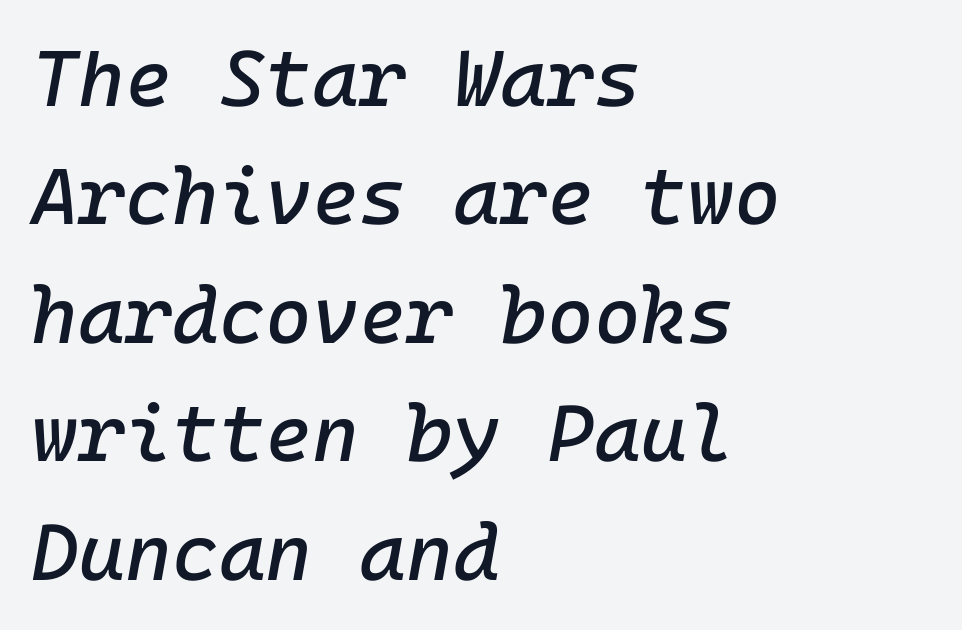
The image shows 80 px text type, italic (leaning right); set left-aligned, normal line spacing (1.48x), normal letter spacing, not underlined; low stroke contrast and a medium x-height.
